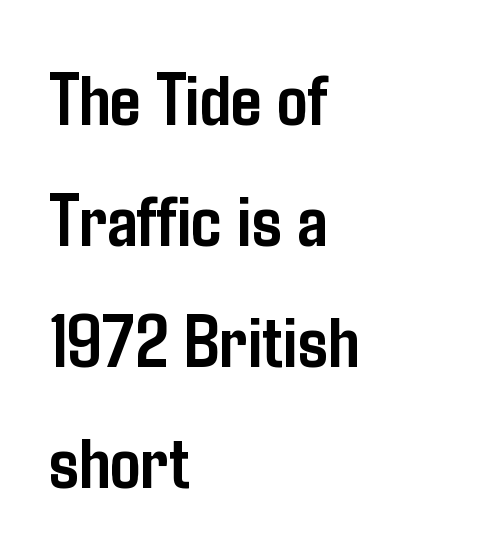
Vertical strokes here are truly vertical. Leading matches the norm, producing a regular column. The type family on display is of the sans-serif kind. The area under the type is left untouched. Weight: bold.
